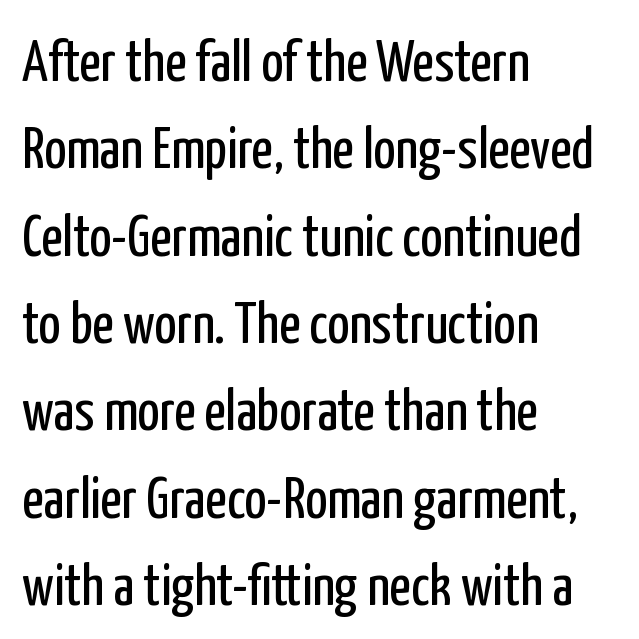
{"serif": "no", "italic": "no", "bold": "no", "weight": "regular", "width": "condensed", "stroke_contrast": "low", "x_height": "medium", "monospaced": "no", "underline": "no", "align": "left", "line_spacing": "normal", "line_spacing_ratio": 1.48, "letter_spacing": "normal", "letter_spacing_em": 0.0, "glyph_px": 59}
